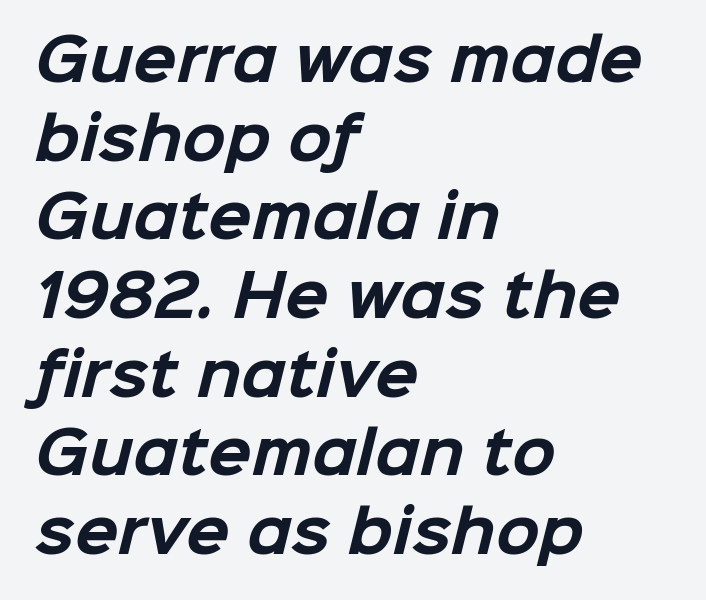
The text block is weighted toward the left margin, trailing off unevenly rightward. Look at the stroke-to-counter ratio: heavy, a bold. Honestly, there is no underline to notice here at all. Proportional: the letters do not fall into vertical columns.
